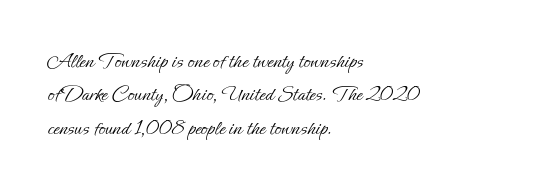
Q: Is the text bold? A: No.
Q: Is the text italic (slanted)? A: Yes.
Q: Is the text underlined? A: No.
Q: How is the paragraph aligned? A: Left-aligned.
Q: Is the spacing between letters normal or unusually wide? A: Normal.
Q: Is the spacing between lines tight, normal or loose? A: Normal.
